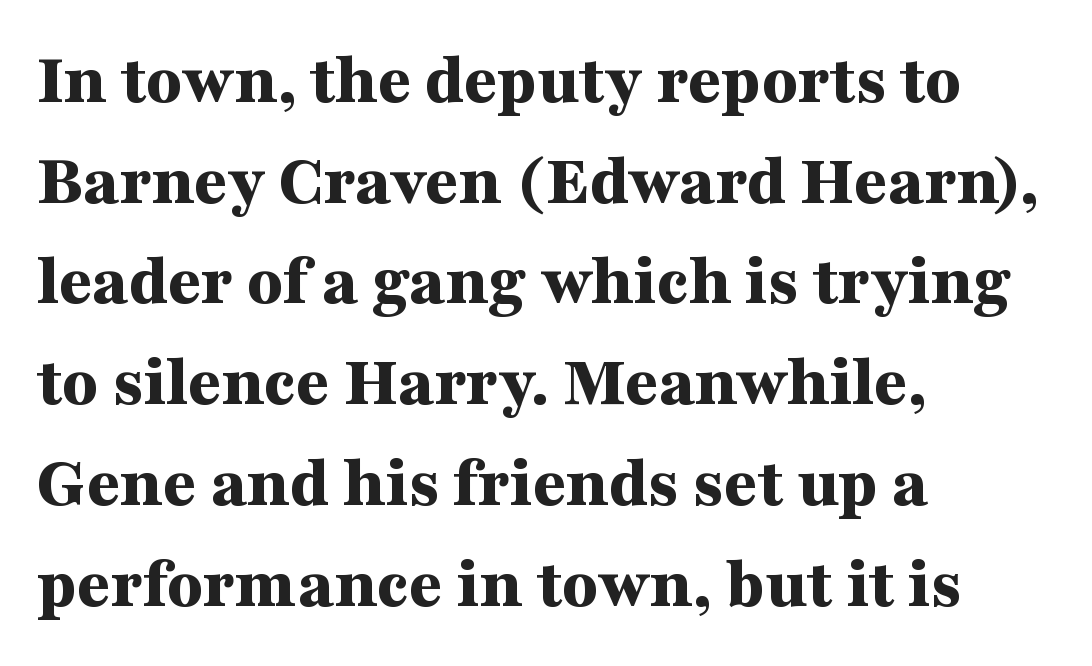
{"serif": "yes", "italic": "no", "bold": "yes", "weight": "bold", "width": "wide", "stroke_contrast": "medium", "x_height": "medium", "monospaced": "no", "underline": "no", "align": "left", "line_spacing": "normal", "line_spacing_ratio": 1.38, "letter_spacing": "normal", "letter_spacing_em": 0.0, "glyph_px": 73}
